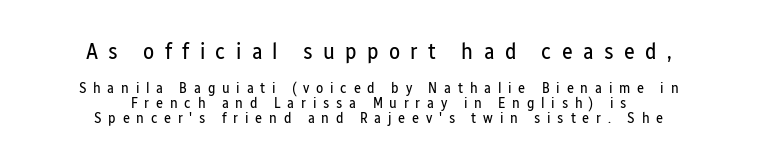
Q: Is the text bold? A: No.
Q: Is the text italic (slanted)? A: No, it is upright.
Q: Is the text underlined? A: No.
Q: How is the paragraph aligned? A: Centered.
Q: Is the spacing between letters normal or unusually wide? A: Unusually wide.
Q: Is the spacing between lines tight, normal or loose? A: Tight.
Q: Which block of text is set in a larger size, the first (top) or the second (bottom)? A: The first (top) one.
